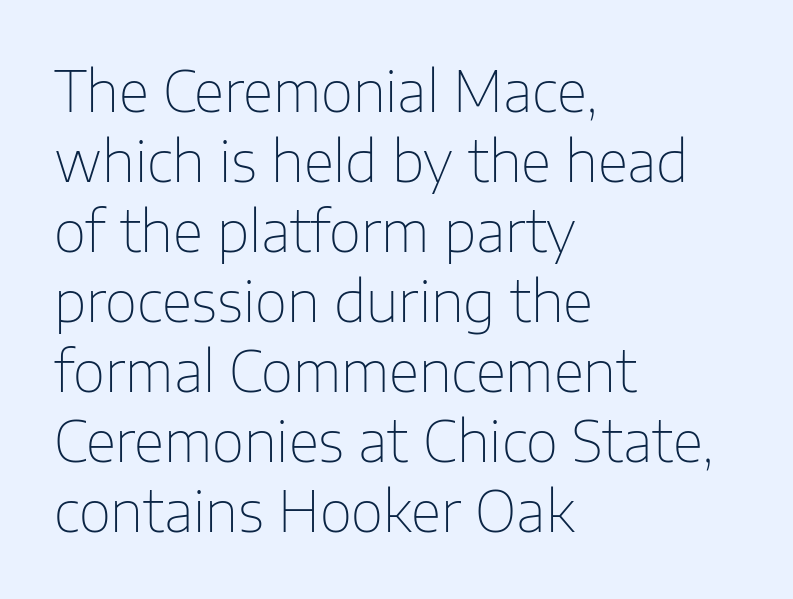
Q: Is the text bold? A: No.
Q: Is the text italic (slanted)? A: No, it is upright.
Q: Is the typeface a serif or a sans-serif typeface? A: Sans-serif.
Q: Is the text underlined? A: No.
Q: How is the paragraph aligned? A: Left-aligned.
Q: Is the spacing between letters normal or unusually wide? A: Normal.
Q: Is the spacing between lines tight, normal or loose? A: Normal.
Q: Width (condensed, normal, or wide)? A: Normal.
Q: Stroke contrast? A: Low.
Q: x-height? A: Medium.
Q: Monospaced? A: No.
